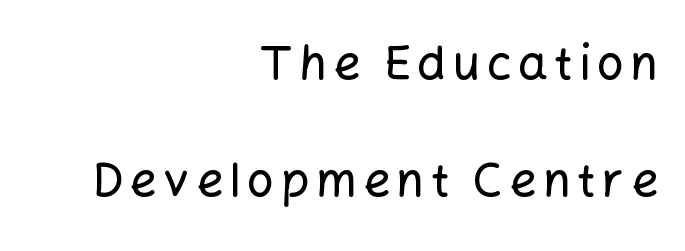
{"serif": "no", "italic": "no", "width": "normal", "stroke_contrast": "low", "x_height": "medium", "monospaced": "no", "underline": "no", "align": "right", "line_spacing": "loose", "line_spacing_ratio": 2.5, "glyph_px": 47}
